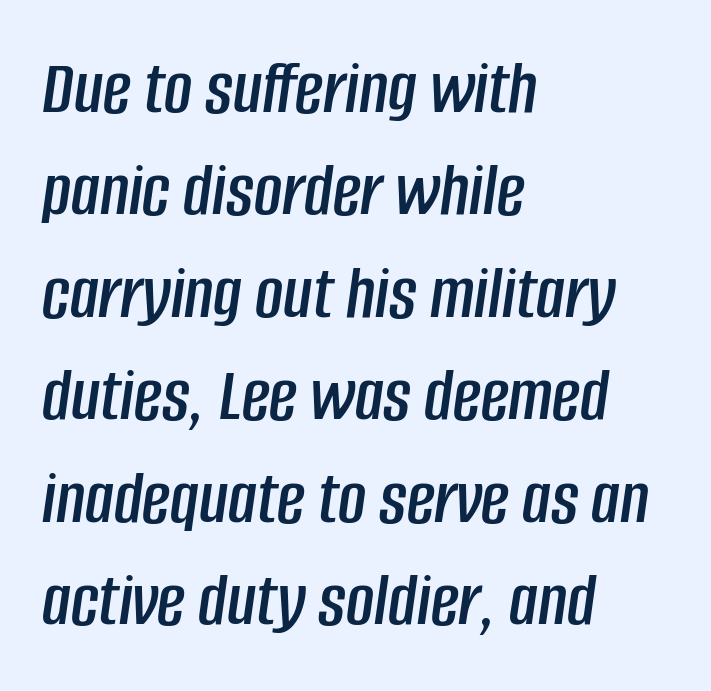
The compositor pushed each line to the left boundary. If you drew a line through each stem, it would be angled. A clean baseline with only descenders dipping below it. The letterforms sit shoulder to shoulder at normal distance. A typesetter would call this proportional, since set widths differ per character.
